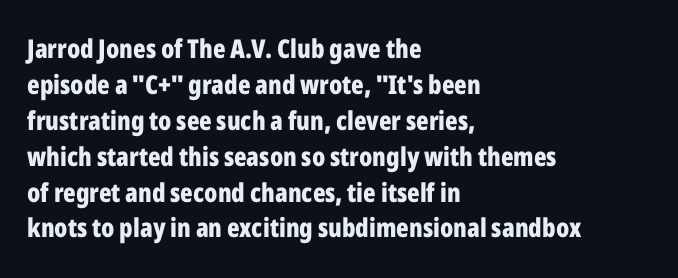
The image shows 26 px bold type, upright; set left-aligned, normal line spacing (1.38x), normal letter spacing, not underlined.
